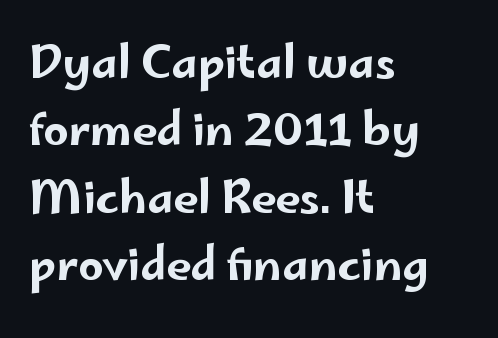
{"serif": "no", "italic": "no", "width": "wide", "stroke_contrast": "low", "x_height": "small", "monospaced": "no", "underline": "no", "align": "left", "line_spacing": "normal", "line_spacing_ratio": 1.53, "letter_spacing": "normal", "letter_spacing_em": 0.0, "glyph_px": 44}
